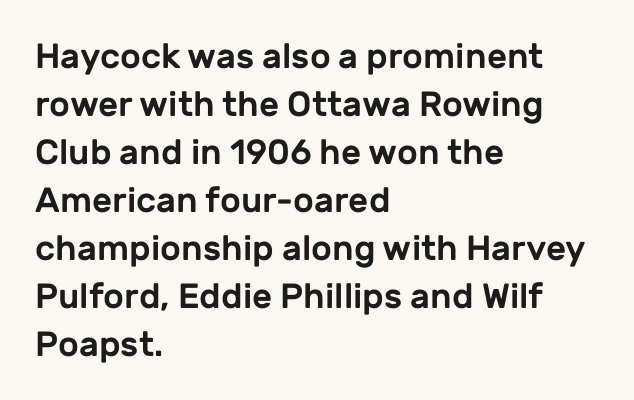
{"serif": "no", "italic": "no", "width": "normal", "stroke_contrast": "low", "x_height": "medium", "monospaced": "no", "underline": "no", "align": "left", "line_spacing": "normal", "line_spacing_ratio": 1.37, "letter_spacing": "normal", "letter_spacing_em": 0.0, "glyph_px": 35}
